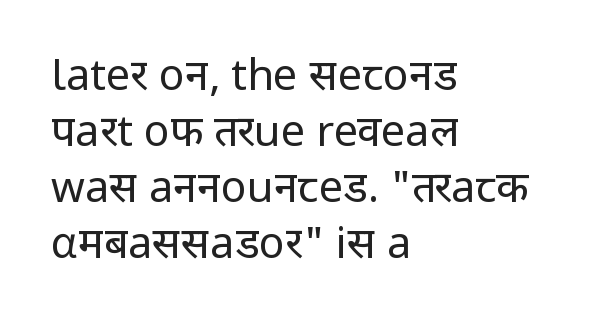
The words here are not underlined. A typesetter would mark this as roman, not italic. The letters sit at their default tracking, neither squeezed nor spread. Typeset ragged right — the left edge is the straight one. The letters advance in unequal steps, a hallmark of proportional type. Font category for this specimen: sans-serif.
